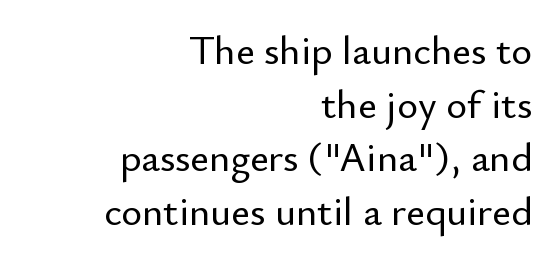
The image shows 40 px sans-serif type, upright; set right-aligned, normal line spacing (1.34x), normal letter spacing, not underlined; low stroke contrast and a small x-height.
